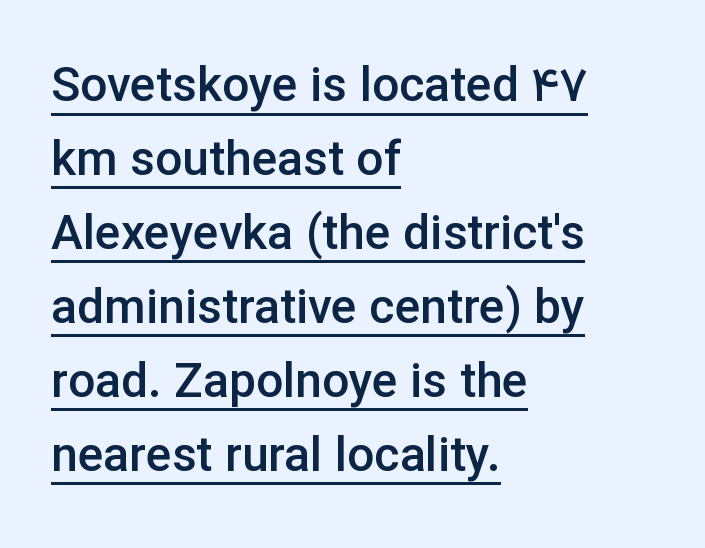
{"serif": "no", "italic": "no", "bold": "semi", "weight": "semibold", "width": "normal", "stroke_contrast": "low", "x_height": "medium", "monospaced": "no", "underline": "yes", "align": "left", "line_spacing": "normal", "line_spacing_ratio": 1.54, "letter_spacing": "normal", "letter_spacing_em": 0.0, "glyph_px": 48}
